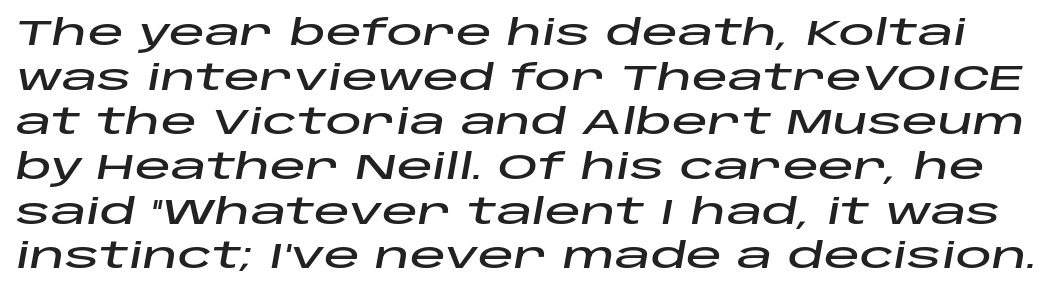
Varying glyph widths throughout — classic text-font behaviour. Is the letter spacing exaggerated? No — it looks like the ordinary default. These lines were composed using italics. Decoration check: the copy has no underline.
